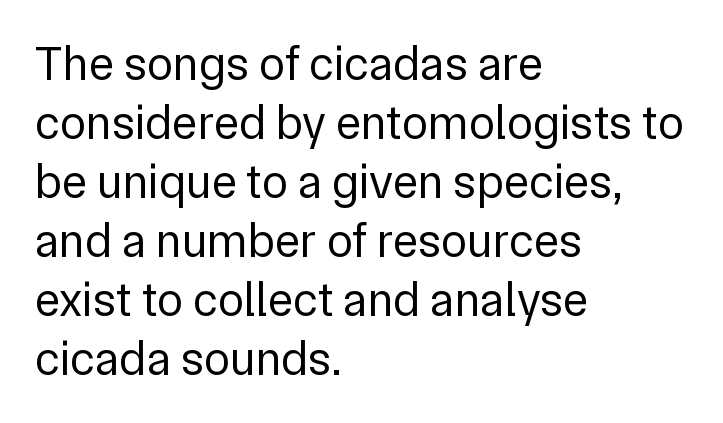
Q: Is the text bold? A: No.
Q: Is the text italic (slanted)? A: No, it is upright.
Q: Is the typeface a serif or a sans-serif typeface? A: Sans-serif.
Q: Is the text underlined? A: No.
Q: How is the paragraph aligned? A: Left-aligned.
Q: Is the spacing between letters normal or unusually wide? A: Normal.
Q: Width (condensed, normal, or wide)? A: Normal.
Q: Stroke contrast? A: Low.
Q: x-height? A: Medium.
Q: Monospaced? A: No.
